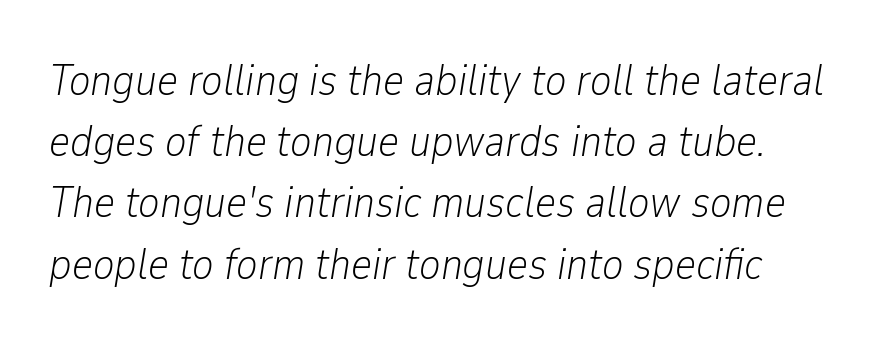
The image shows 45 px light, condensed type, italic (leaning right); set normal line spacing (1.36x), normal letter spacing, not underlined; low stroke contrast and a medium x-height.
